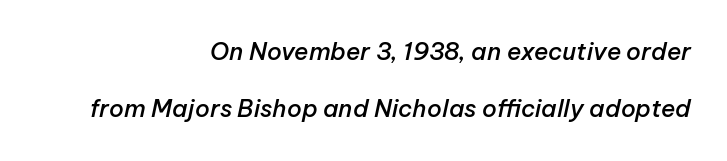
The image shows 24 px text type, italic (leaning right); set right-aligned, loose line spacing (2.38x), normal letter spacing, not underlined.
